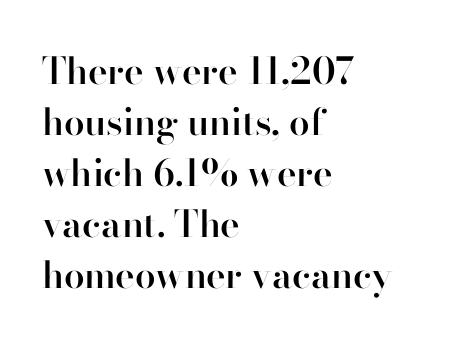
Regarding leading, the lines here are spaced in the standard way. Where is the straight margin? On the left. Ordinary non-slanted type is in use. Unlike a traditional serif, this face leaves its strokes unadorned. The font is running at a semibold setting, under full bold. Spacing between characters is what you'd get straight out of the box.
